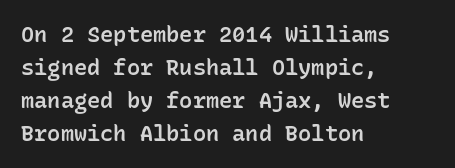
Q: Is the text bold? A: Semi-bold.
Q: Is the text italic (slanted)? A: No, it is upright.
Q: Is the text underlined? A: No.
Q: How is the paragraph aligned? A: Left-aligned.
Q: Is the spacing between letters normal or unusually wide? A: Normal.
Q: Is the spacing between lines tight, normal or loose? A: Normal.
